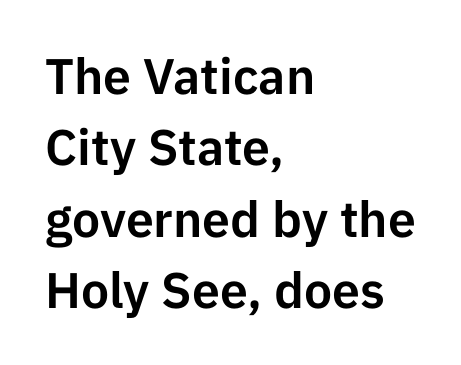
The image shows 50 px sans-serif type, upright; set left-aligned, normal line spacing (1.43x), normal letter spacing, not underlined; low stroke contrast and a medium x-height.
